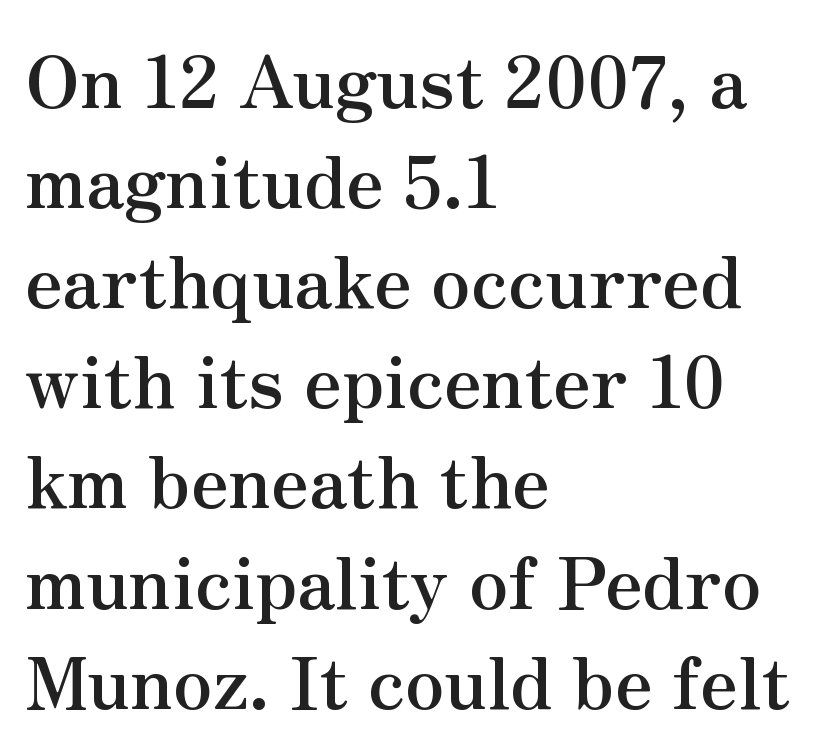
The image shows 71 px semibold serif type, upright; set left-aligned, normal line spacing (1.41x), normal letter spacing, not underlined; medium stroke contrast and a small x-height.
